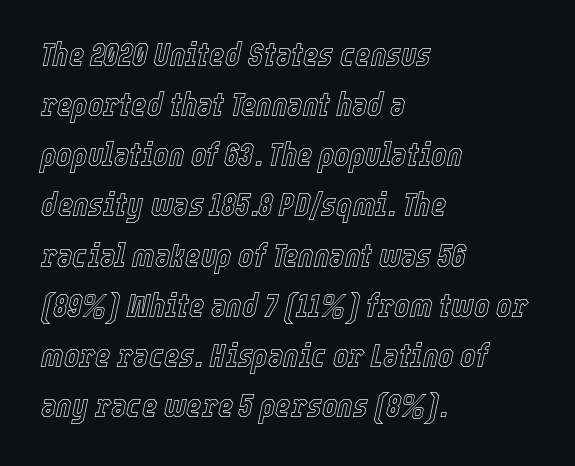
The image shows 33 px condensed type, italic (leaning right); set left-aligned, normal line spacing (1.52x), normal letter spacing, not underlined; a medium x-height.
